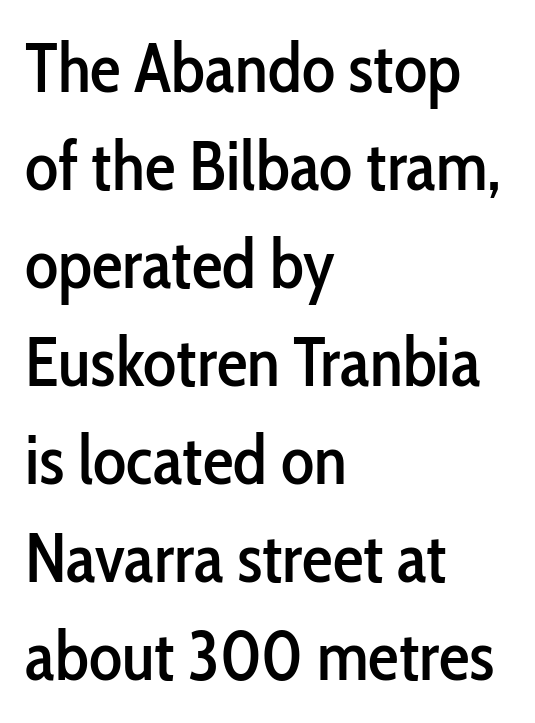
{"serif": "no", "italic": "no", "width": "condensed", "stroke_contrast": "low", "x_height": "medium", "monospaced": "no", "underline": "no", "align": "left", "line_spacing": "normal", "line_spacing_ratio": 1.42, "letter_spacing": "normal", "letter_spacing_em": 0.0, "glyph_px": 69}
